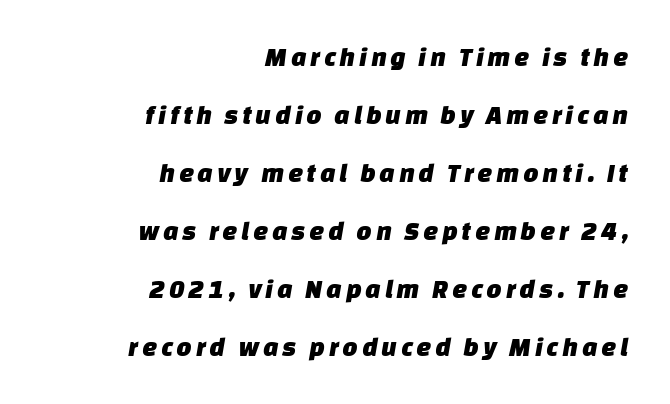
The image shows 27 px text type; set right-aligned, loose line spacing (2.15x), not underlined.
